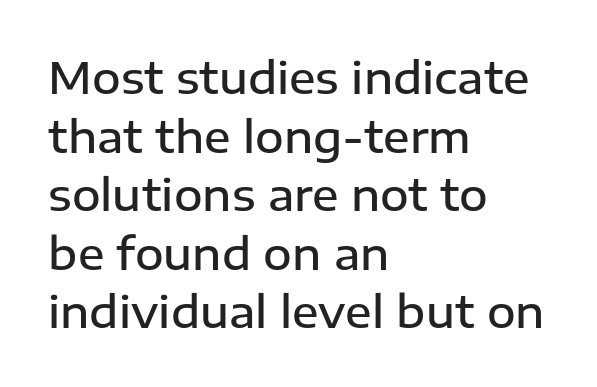
{"serif": "no", "italic": "no", "bold": "semi", "weight": "semibold", "width": "normal", "stroke_contrast": "low", "x_height": "medium", "monospaced": "no", "underline": "no", "align": "left", "line_spacing": "normal", "line_spacing_ratio": 1.33, "letter_spacing": "normal", "letter_spacing_em": 0.0, "glyph_px": 44}
